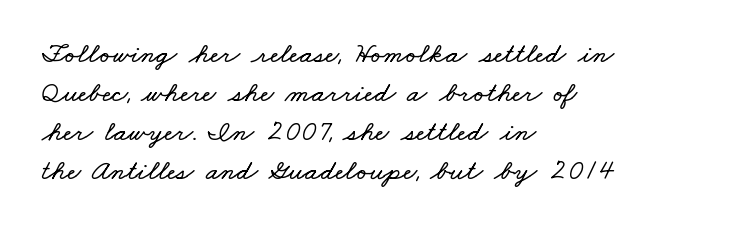
Q: Is the text underlined? A: No.
Q: How is the paragraph aligned? A: Left-aligned.
Q: Is the spacing between letters normal or unusually wide? A: Normal.
Q: Is the spacing between lines tight, normal or loose? A: Normal.
Q: Width (condensed, normal, or wide)? A: Wide.
Q: Stroke contrast? A: Low.
Q: x-height? A: Small.
Q: Monospaced? A: No.
